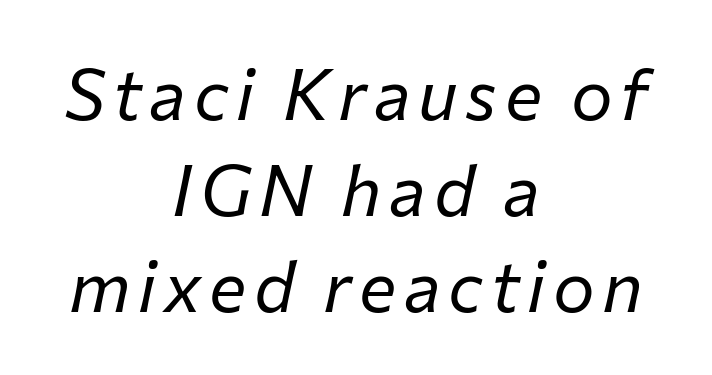
The image shows 70 px regular-weight type, italic (leaning right); set centered, normal line spacing (1.37x), not underlined; low stroke contrast and a medium x-height.
